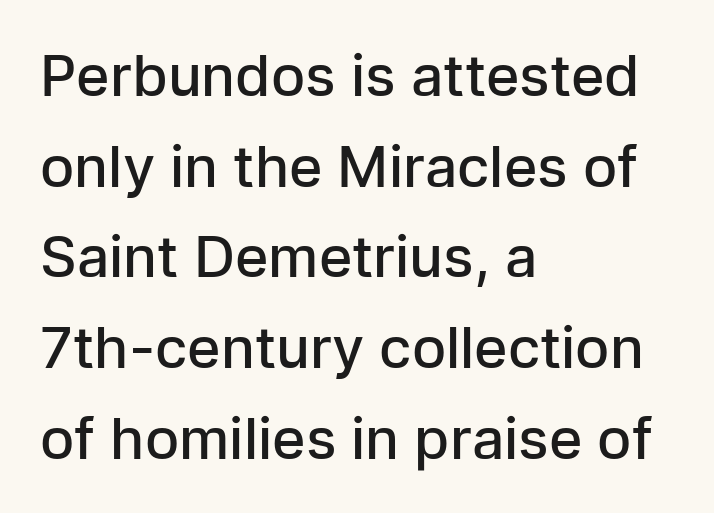
The image shows 57 px semibold sans-serif type, upright; set left-aligned, normal line spacing (1.59x), normal letter spacing, not underlined; low stroke contrast and a medium x-height.
